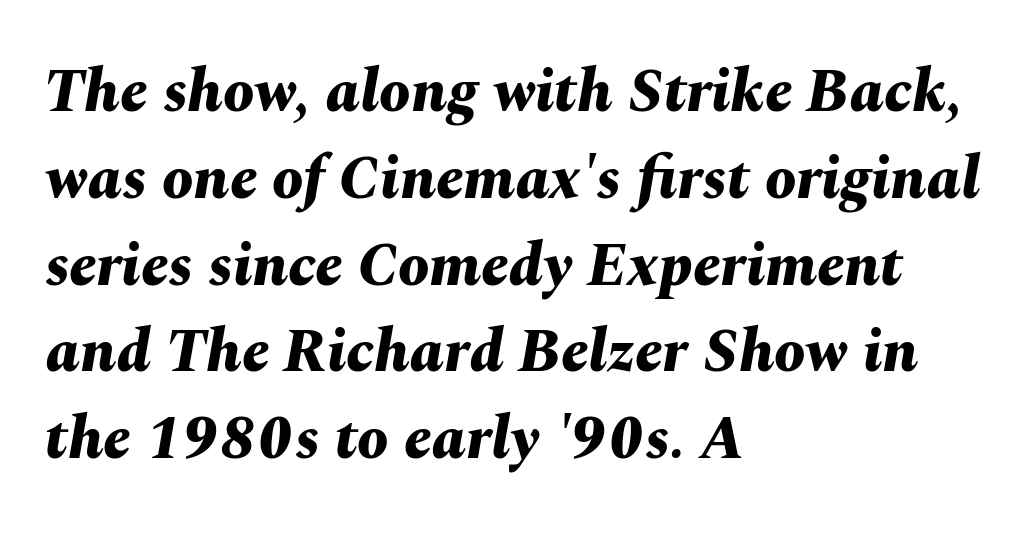
Proportional: the letters do not fall into vertical columns. Is the letter spacing exaggerated? No — it looks like the ordinary default. The paragraph has a hard left edge and a soft right edge. A bare baseline throughout the passage. Looking at the ascenders, they clearly lean. Students, observe: this is what conventionally led text looks like.
